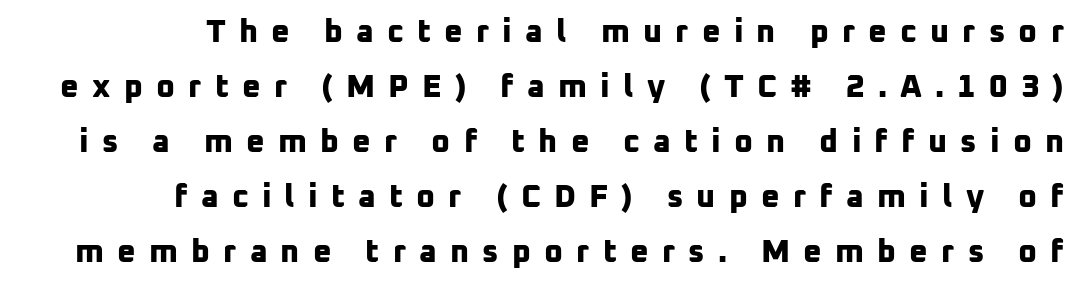
The image shows 32 px bold sans-serif type; set right-aligned, line spacing 1.72x, unusually wide letter spacing (+0.41 em), not underlined; low stroke contrast and a medium x-height.
